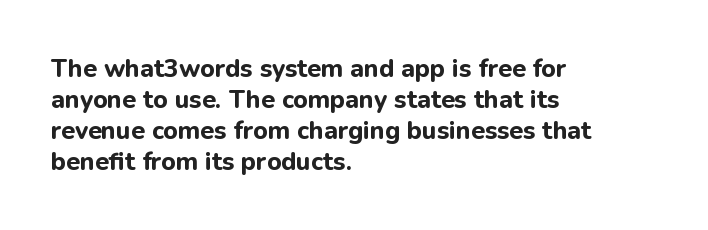
The image shows 25 px bold type, upright; set left-aligned, line spacing 1.24x, normal letter spacing, not underlined.
